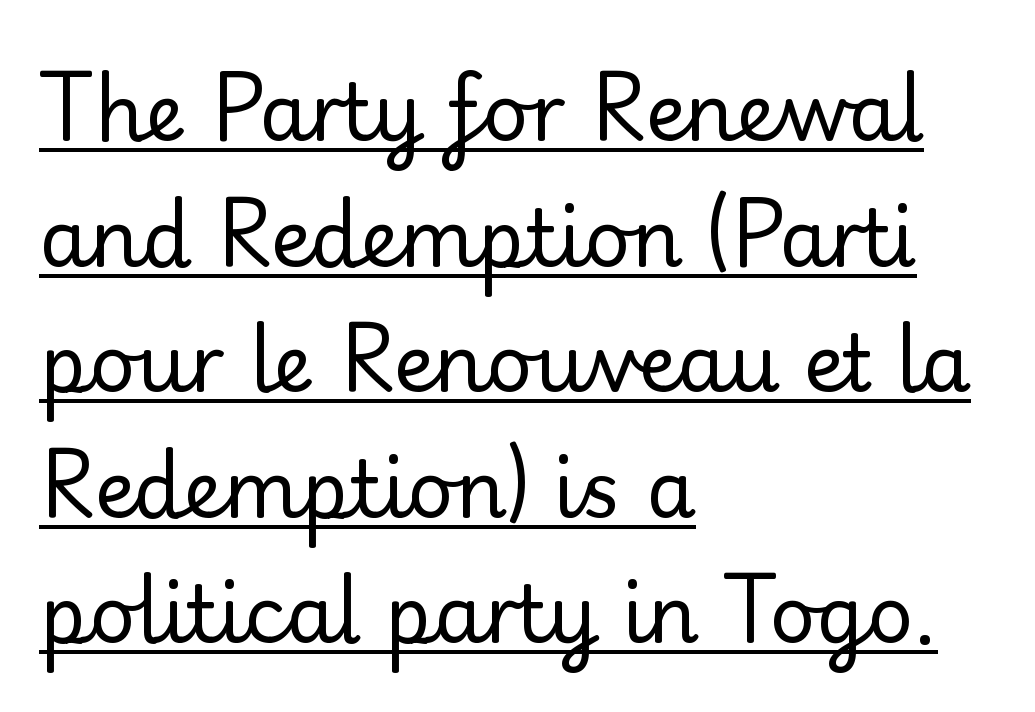
The image shows 79 px regular-weight serif type, upright; set left-aligned, normal line spacing (1.59x), normal letter spacing, underlined; low stroke contrast and a small x-height.
